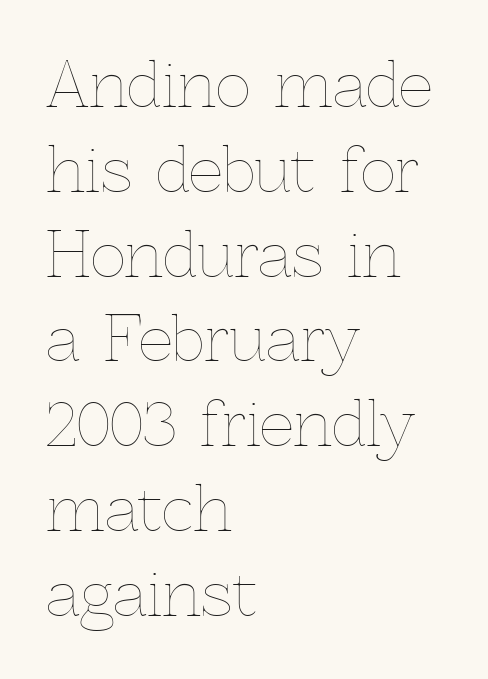
Q: Is the text bold? A: No.
Q: Is the text italic (slanted)? A: No, it is upright.
Q: Is the text underlined? A: No.
Q: How is the paragraph aligned? A: Left-aligned.
Q: Is the spacing between letters normal or unusually wide? A: Normal.
Q: Is the spacing between lines tight, normal or loose? A: Normal.
Q: Width (condensed, normal, or wide)? A: Normal.
Q: x-height? A: Medium.
Q: Monospaced? A: No.
